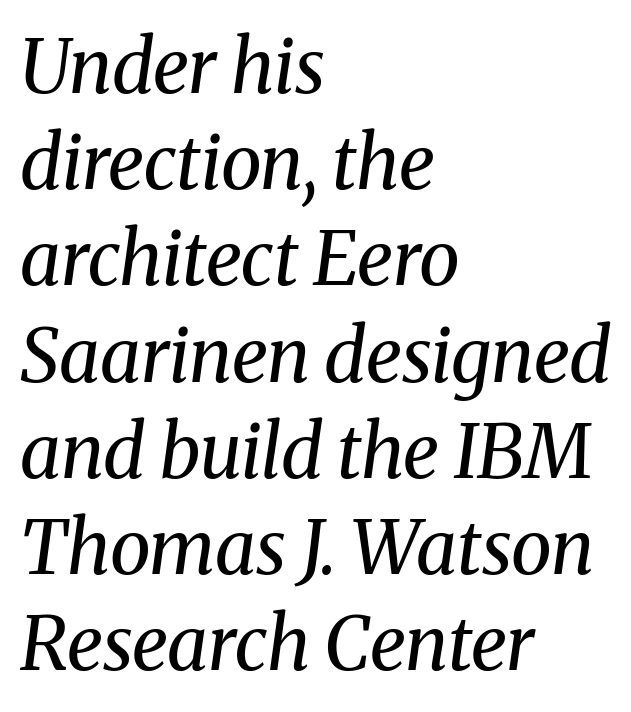
Q: Is the text bold? A: No.
Q: Is the text italic (slanted)? A: Yes, it leans right by about 8 degrees.
Q: Is the typeface a serif or a sans-serif typeface? A: Serif.
Q: Is the text underlined? A: No.
Q: How is the paragraph aligned? A: Left-aligned.
Q: Is the spacing between letters normal or unusually wide? A: Normal.
Q: Is the spacing between lines tight, normal or loose? A: Normal.
Q: Width (condensed, normal, or wide)? A: Normal.
Q: Stroke contrast? A: Medium.
Q: x-height? A: Medium.
Q: Monospaced? A: No.
